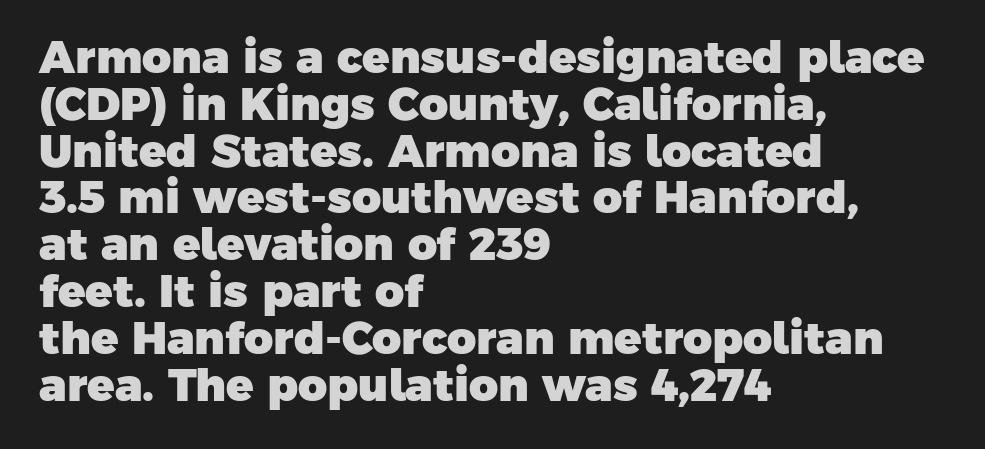
The image shows 45 px heavy sans-serif type; set left-aligned, tight line spacing (1.04x), normal letter spacing, not underlined; low stroke contrast and a medium x-height.
